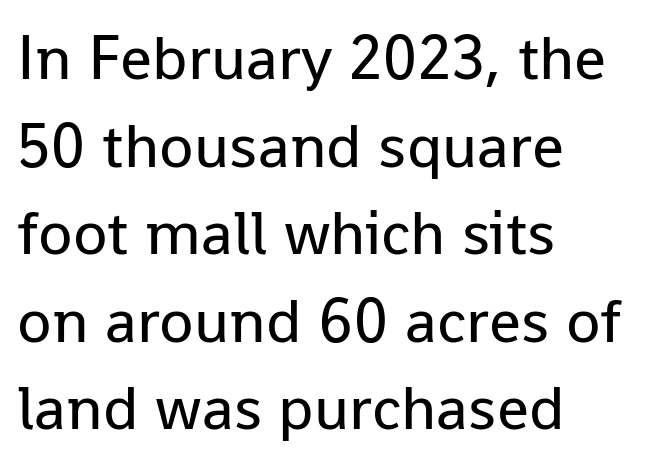
Q: Is the text bold? A: No.
Q: Is the text italic (slanted)? A: No, it is upright.
Q: Is the typeface a serif or a sans-serif typeface? A: Sans-serif.
Q: Is the text underlined? A: No.
Q: How is the paragraph aligned? A: Left-aligned.
Q: Is the spacing between letters normal or unusually wide? A: Normal.
Q: Is the spacing between lines tight, normal or loose? A: Normal.
Q: Width (condensed, normal, or wide)? A: Normal.
Q: Stroke contrast? A: Low.
Q: x-height? A: Medium.
Q: Monospaced? A: No.
